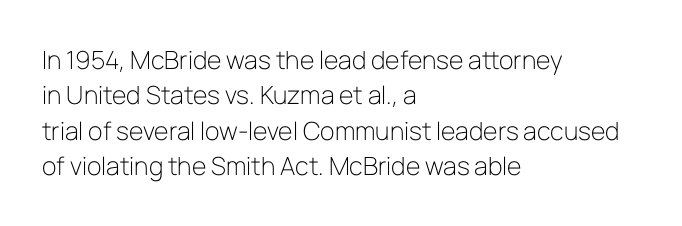
The image shows 25 px text type, upright; set left-aligned, normal line spacing (1.42x), normal letter spacing, not underlined.
